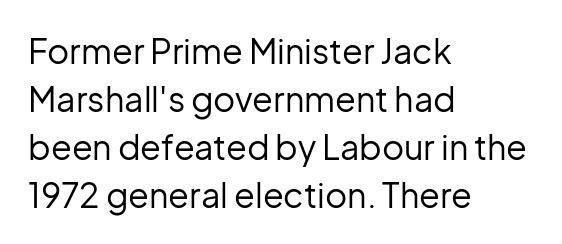
The image shows 34 px regular-weight sans-serif type, upright; set left-aligned, normal line spacing (1.41x), normal letter spacing, not underlined; low stroke contrast and a medium x-height.
